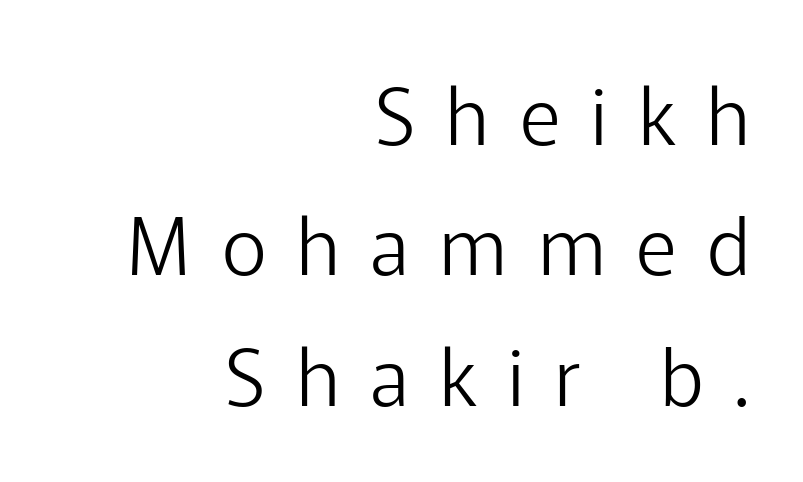
{"serif": "no", "italic": "no", "bold": "no", "weight": "light", "width": "normal", "stroke_contrast": "low", "x_height": "medium", "monospaced": "no", "underline": "no", "align": "right", "line_spacing": "normal", "line_spacing_ratio": 1.65, "letter_spacing": "wide", "letter_spacing_em": 0.38, "glyph_px": 79}
